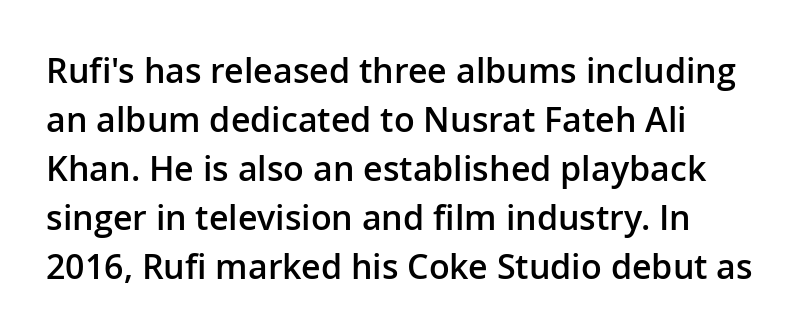
Q: Is the text bold? A: Semi-bold.
Q: Is the text italic (slanted)? A: No, it is upright.
Q: Is the typeface a serif or a sans-serif typeface? A: Sans-serif.
Q: Is the text underlined? A: No.
Q: Is the spacing between letters normal or unusually wide? A: Normal.
Q: Is the spacing between lines tight, normal or loose? A: Normal.
Q: Width (condensed, normal, or wide)? A: Normal.
Q: Stroke contrast? A: Low.
Q: x-height? A: Medium.
Q: Monospaced? A: No.
